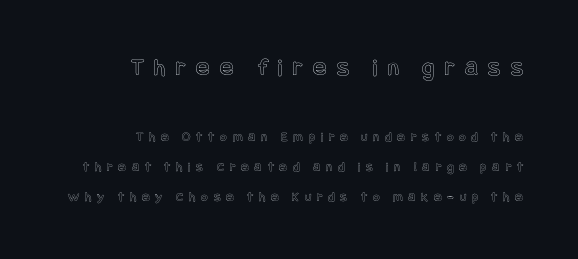
Spacing between characters has been opened up far beyond the box default. Which margin do the lines hug? The right one — the left edge is uneven. Tall strokes in this sample are plumb rather than angled. Unmarked baselines from the first word to the last. The letters in the upper block stand taller than those in the block below.
